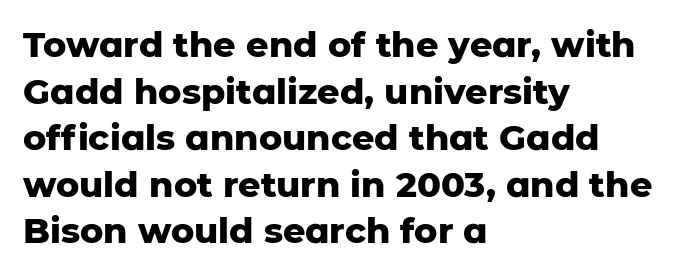
A sans-serif font was chosen for this passage. Thick stems and heavy bowls — unmistakably bold. Descenders hang freely into open space. These lines are rendered in a variable-pitch font. A roman cut, with each character standing at attention.
